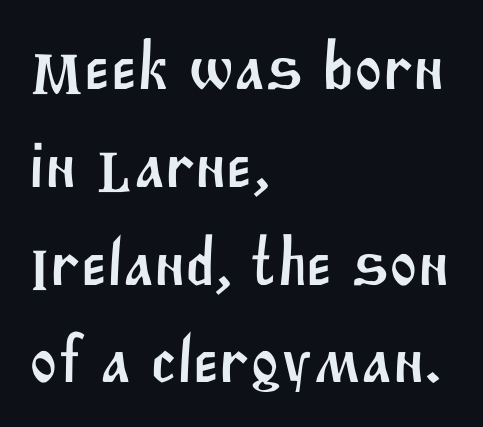
Bare-footed words on every line. You can tell from the bare stems that sans-serif type was used. Successive baselines arrive at the customary interval. Look at the tracking — it's just the regular setting, nothing added.
